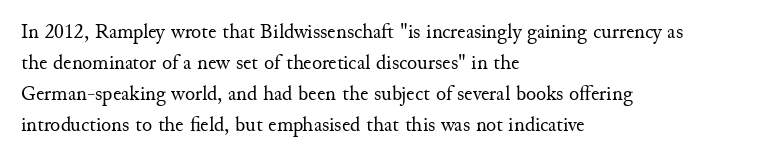
Q: Is the text bold? A: No.
Q: Is the text italic (slanted)? A: No, it is upright.
Q: Is the text underlined? A: No.
Q: How is the paragraph aligned? A: Left-aligned.
Q: Is the spacing between letters normal or unusually wide? A: Normal.
Q: Is the spacing between lines tight, normal or loose? A: Normal.
